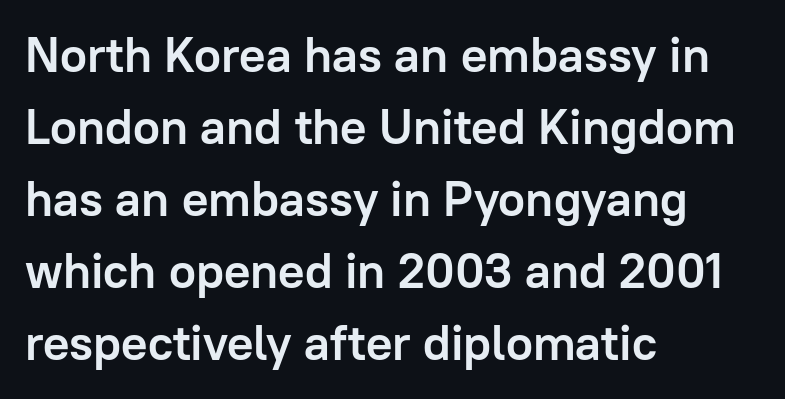
Q: Is the text bold? A: Yes.
Q: Is the text italic (slanted)? A: No, it is upright.
Q: Is the typeface a serif or a sans-serif typeface? A: Sans-serif.
Q: Is the text underlined? A: No.
Q: How is the paragraph aligned? A: Left-aligned.
Q: Is the spacing between letters normal or unusually wide? A: Normal.
Q: Is the spacing between lines tight, normal or loose? A: Normal.
Q: Width (condensed, normal, or wide)? A: Normal.
Q: Stroke contrast? A: Low.
Q: x-height? A: Medium.
Q: Monospaced? A: No.
